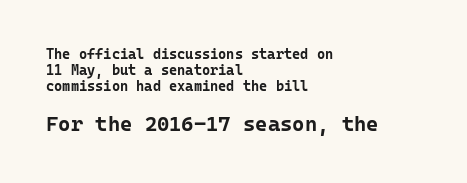
{"italic": "no", "bold": "yes", "underline": "no", "align": "left", "line_spacing": "tight", "line_spacing_ratio": 1.15, "letter_spacing": "normal", "letter_spacing_em": 0.0, "larger_block": "second", "size_ratio": 1.5, "glyph_px": 21}
